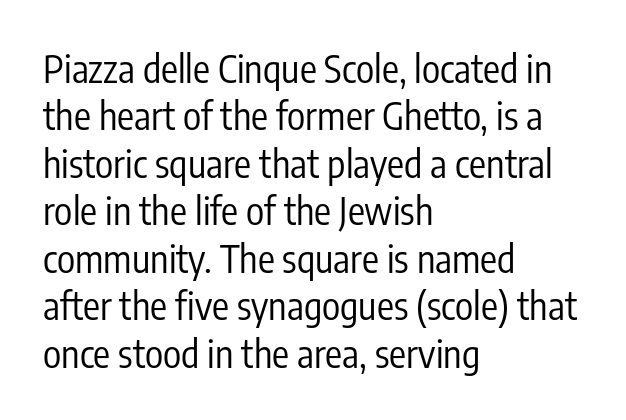
The image shows 38 px regular-weight, condensed sans-serif type, upright; set left-aligned, normal line spacing (1.25x), normal letter spacing, not underlined; low stroke contrast and a medium x-height.
